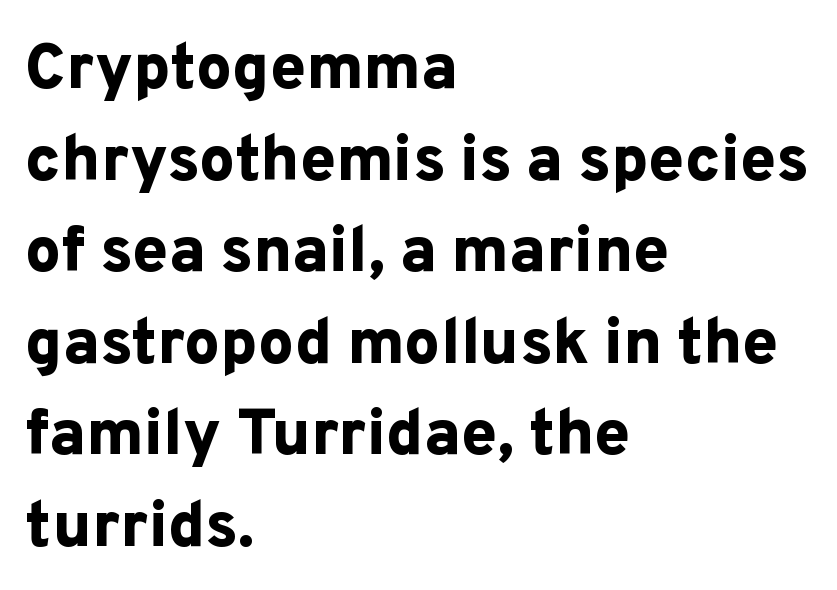
{"serif": "no", "italic": "no", "bold": "yes", "weight": "bold", "width": "normal", "stroke_contrast": "low", "x_height": "medium", "monospaced": "no", "underline": "no", "align": "left", "line_spacing": "normal", "line_spacing_ratio": 1.43, "letter_spacing": "normal", "letter_spacing_em": 0.0, "glyph_px": 64}
